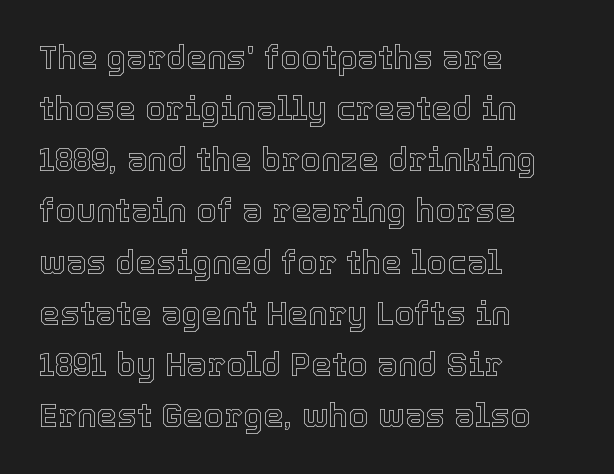
Q: Is the text italic (slanted)? A: No, it is upright.
Q: Is the text underlined? A: No.
Q: How is the paragraph aligned? A: Left-aligned.
Q: Is the spacing between letters normal or unusually wide? A: Normal.
Q: Is the spacing between lines tight, normal or loose? A: Normal.
Q: Width (condensed, normal, or wide)? A: Normal.
Q: x-height? A: Medium.
Q: Monospaced? A: No.
